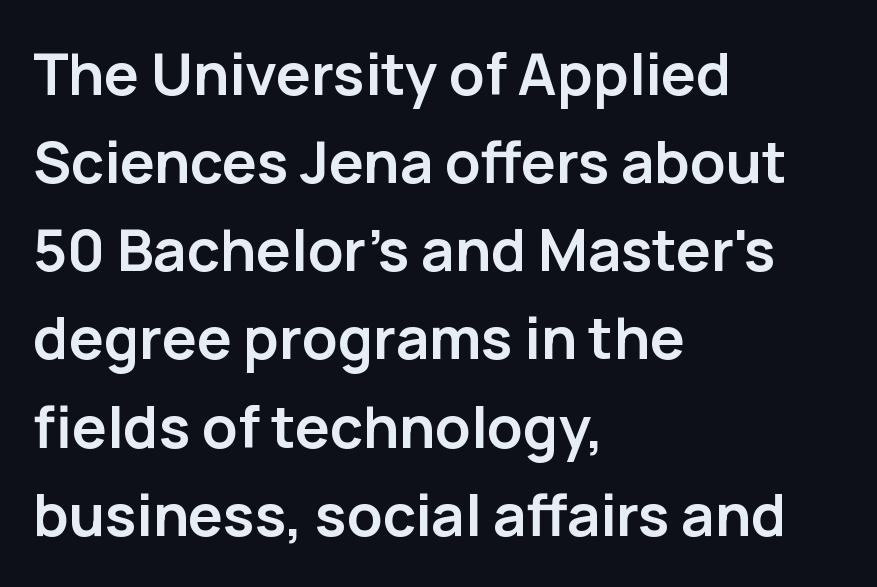
The image shows 58 px semibold sans-serif type, upright; set left-aligned, normal line spacing (1.52x), normal letter spacing, not underlined; low stroke contrast and a medium x-height.
